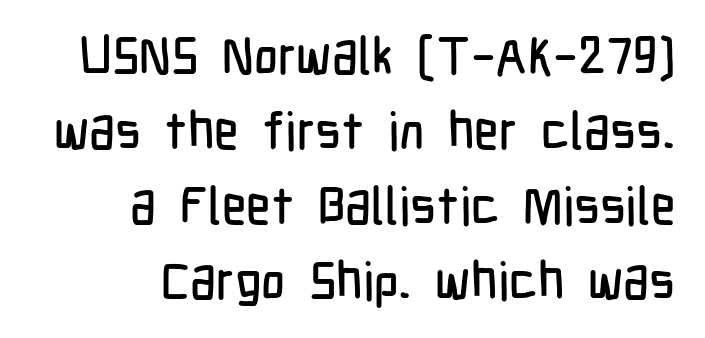
{"serif": "no", "italic": "no", "width": "condensed", "stroke_contrast": "low", "x_height": "medium", "monospaced": "no", "underline": "no", "align": "right", "line_spacing": "normal", "line_spacing_ratio": 1.44, "letter_spacing": "normal", "letter_spacing_em": 0.0, "glyph_px": 52}
